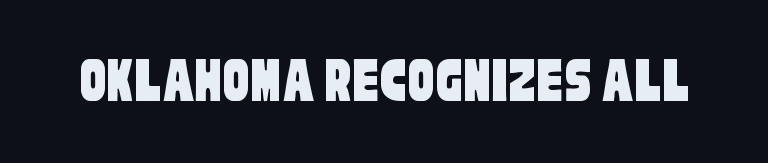
{"serif": "no", "width": "condensed", "stroke_contrast": "low", "x_height": "large", "monospaced": "no", "underline": "no", "letter_spacing": "normal", "letter_spacing_em": 0.0, "glyph_px": 66}
